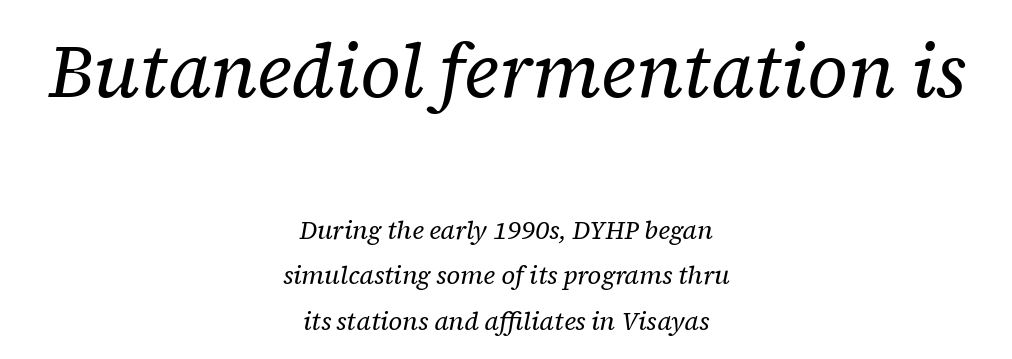
The image shows 74 px regular-weight serif type, italic (leaning right); set centered, line spacing 1.81x, normal letter spacing, not underlined; the first (top) block is 2.96x larger; low stroke contrast and a medium x-height.
